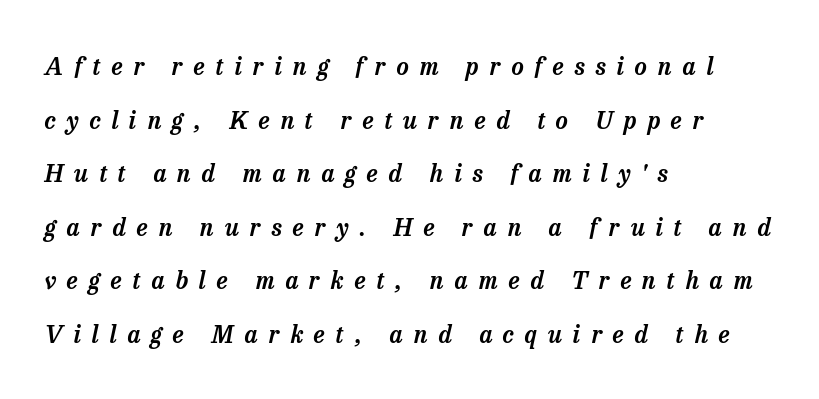
{"italic": "yes", "lean": "right", "slant_degrees": 13, "underline": "no", "align": "left", "line_spacing": "loose", "line_spacing_ratio": 2.23, "letter_spacing": "wide", "letter_spacing_em": 0.45, "glyph_px": 24}
